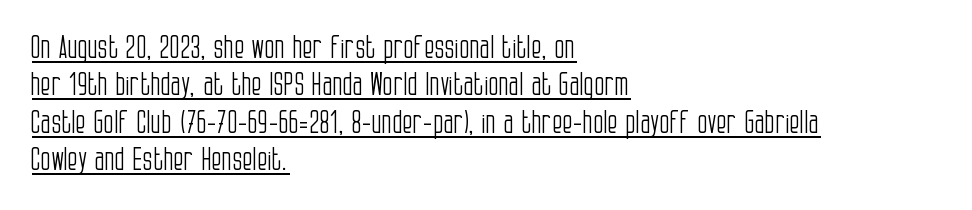
This is sans-serif lettering, the kind often seen on screens and signage. Line starts are locked; line ends wander. Standard letterfit; no display-style spreading of the glyphs. Students, observe: this is what conventionally led text looks like.
